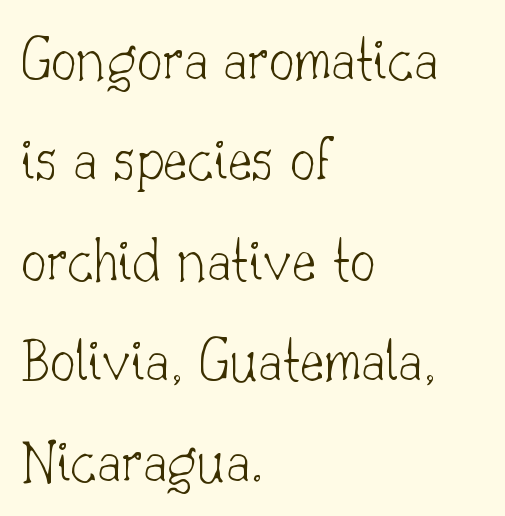
Here the glyphs are tracked normally, forming tight word shapes. Characters remain perfectly vertical along every line. Observe the serifs anchoring each vertical stroke in this sample. The rows are spaced the way most documents space them. This rendering features lettering with no underline.
